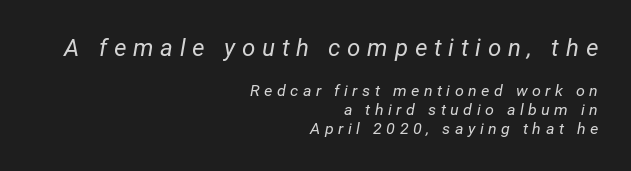
Q: Is the text bold? A: No.
Q: Is the text italic (slanted)? A: Yes, it leans right by about 12 degrees.
Q: Is the text underlined? A: No.
Q: How is the paragraph aligned? A: Right-aligned.
Q: Is the spacing between letters normal or unusually wide? A: Unusually wide.
Q: Which block of text is set in a larger size, the first (top) or the second (bottom)? A: The first (top) one.
